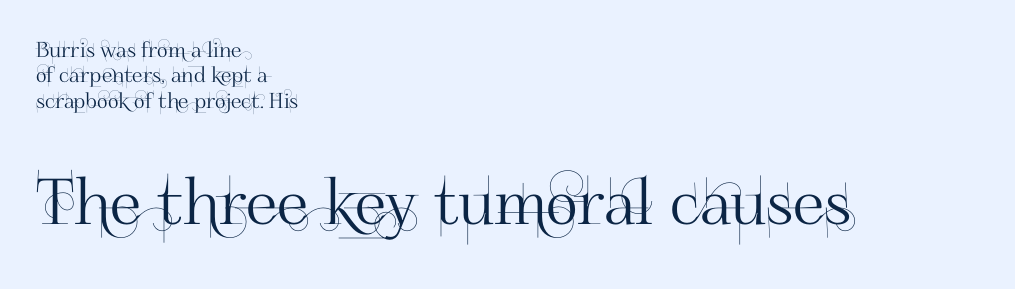
The image shows 63 px sans-serif type, upright; set left-aligned, line spacing 1.21x, normal letter spacing, not underlined; the second (bottom) block is 3.0x larger; high stroke contrast and a small x-height.
